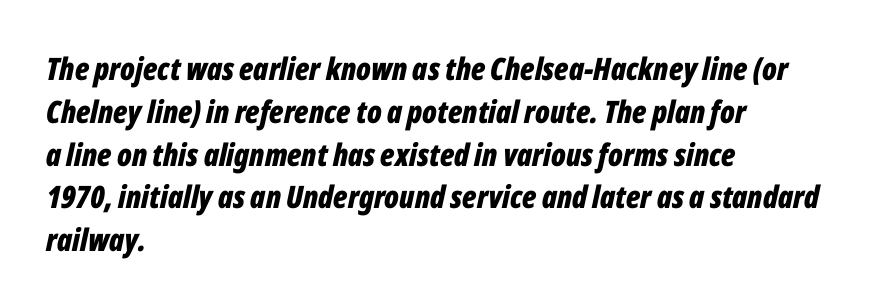
{"italic": "yes", "lean": "right", "slant_degrees": 12, "bold": "yes", "weight": "bold", "width": "condensed", "stroke_contrast": "low", "x_height": "medium", "monospaced": "no", "underline": "no", "align": "left", "line_spacing": "normal", "line_spacing_ratio": 1.38, "letter_spacing": "normal", "letter_spacing_em": 0.0, "glyph_px": 31}
